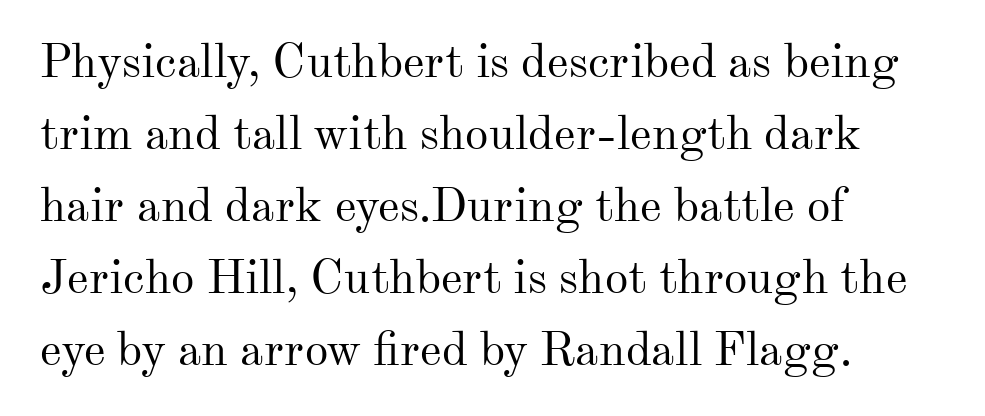
{"serif": "yes", "italic": "no", "bold": "no", "weight": "regular", "width": "normal", "stroke_contrast": "medium", "x_height": "small", "monospaced": "no", "underline": "no", "align": "left", "line_spacing": "normal", "line_spacing_ratio": 1.53, "letter_spacing": "normal", "letter_spacing_em": 0.0, "glyph_px": 47}
